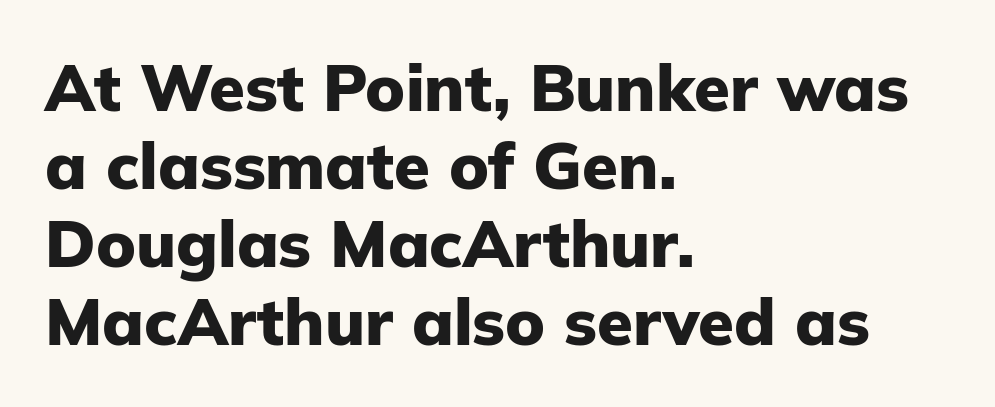
{"serif": "no", "italic": "no", "bold": "yes", "weight": "heavy", "width": "normal", "stroke_contrast": "low", "x_height": "medium", "monospaced": "no", "underline": "no", "align": "left", "line_spacing_ratio": 1.2, "letter_spacing": "normal", "letter_spacing_em": 0.0, "glyph_px": 65}
